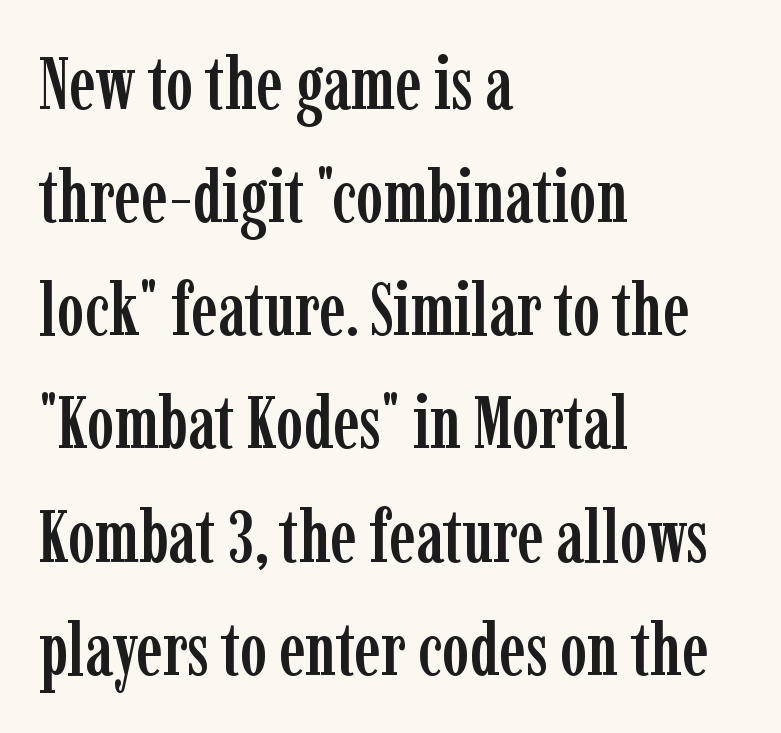
Regular leading. This is roman type, the default non-slanted kind. Examine the stroke ends and you'll spot serifs. The space directly below the letters is spotless.
